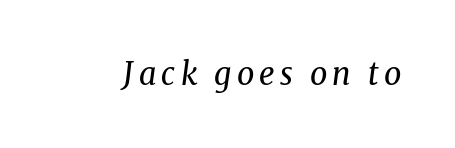
Here the designer chose a conventional face with non-uniform glyph widths. The words here are not underlined. Does the type have serifs? Yes, each stem ends in a small foot. Compared with a typical body face, this is equally light or lighter still. These lines were composed using italics.
